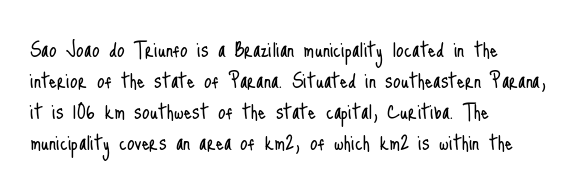
{"italic": "no", "bold": "no", "underline": "no", "align": "left", "line_spacing_ratio": 1.24, "letter_spacing": "normal", "letter_spacing_em": 0.0, "glyph_px": 25}
